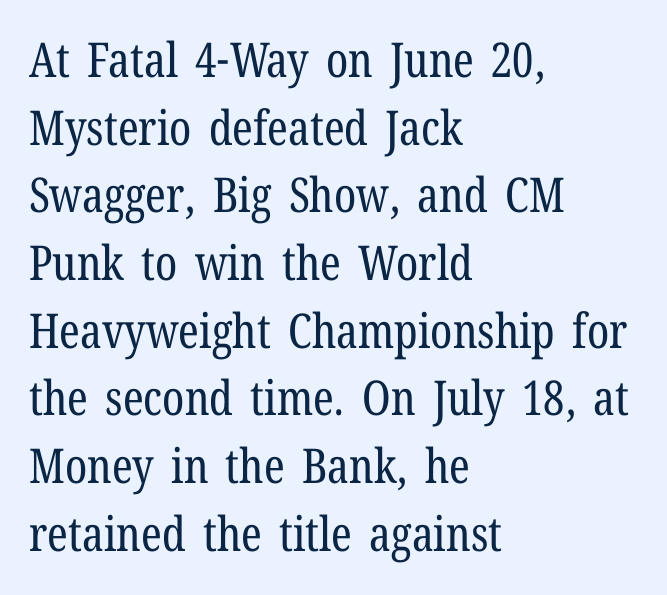
Q: Is the text bold? A: No.
Q: Is the text italic (slanted)? A: No, it is upright.
Q: Is the typeface a serif or a sans-serif typeface? A: Serif.
Q: Is the text underlined? A: No.
Q: How is the paragraph aligned? A: Left-aligned.
Q: Is the spacing between letters normal or unusually wide? A: Normal.
Q: Is the spacing between lines tight, normal or loose? A: Normal.
Q: Width (condensed, normal, or wide)? A: Condensed.
Q: Stroke contrast? A: Low.
Q: x-height? A: Medium.
Q: Monospaced? A: No.
